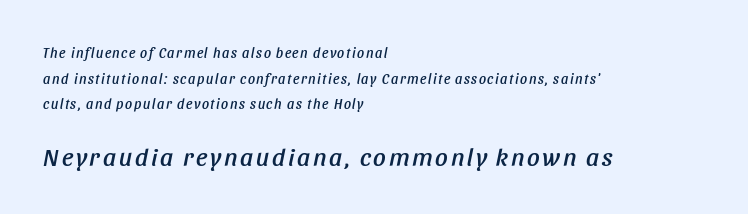
An italicized treatment has been applied to the whole sample. Check the space under the baseline: it is left empty. The rendering anchors every line to the left-hand side. A student would notice the bottom passage is typeset larger than what precedes it.
